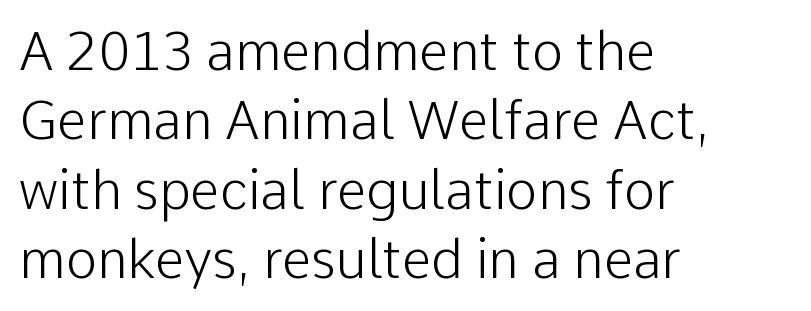
The image shows 53 px light sans-serif type, upright; set left-aligned, normal line spacing (1.31x), normal letter spacing, not underlined; low stroke contrast and a medium x-height.
